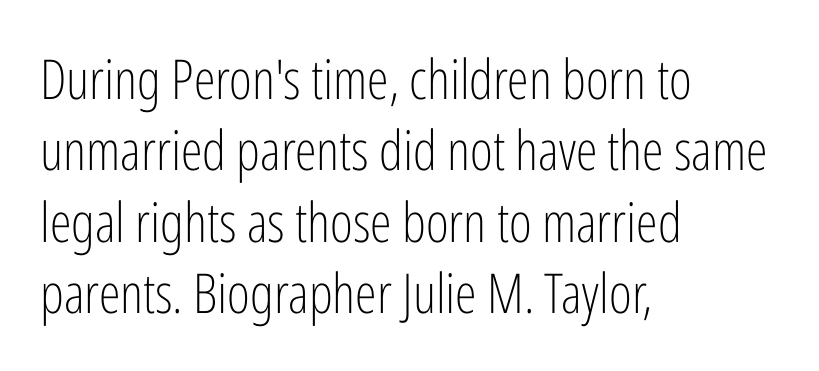
The image shows 55 px light, condensed sans-serif type, upright; set left-aligned, normal line spacing (1.3x), normal letter spacing, not underlined; low stroke contrast and a medium x-height.
